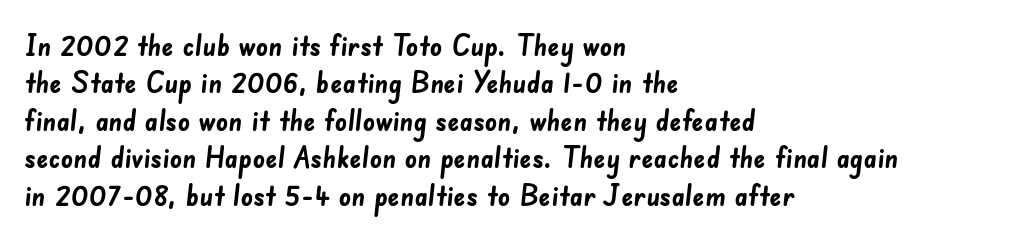
Here the designer chose a conventional face with non-uniform glyph widths. I'd describe the lettering as bold — thick and assertive. These lines are set flush left with a ragged right edge. Baseline-to-baseline distance is the conventional proportion of letter height. Check the space under the baseline: it is left empty. Nothing sits at the stroke ends, so this counts as sans-serif.
